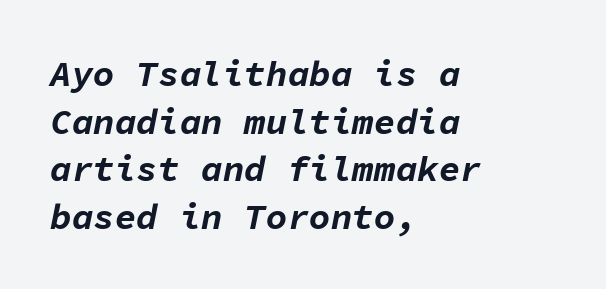
The face used here is rendered with its standard letterfit. Students, observe: this is what conventionally led text looks like. The words here are not underlined. Emphasis by weight is at full strength: bold. Italic? Definitely — the glyphs are oblique.
